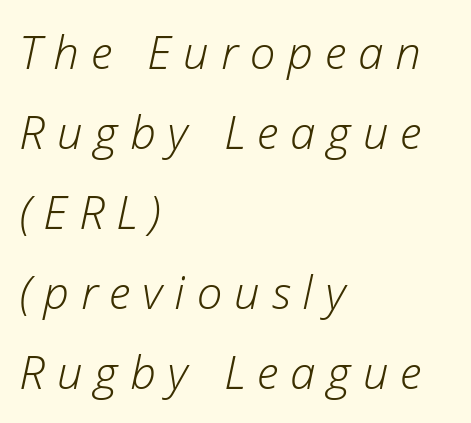
Q: Is the text bold? A: No.
Q: Is the text italic (slanted)? A: Yes, it leans right by about 12 degrees.
Q: Is the text underlined? A: No.
Q: How is the paragraph aligned? A: Left-aligned.
Q: Is the spacing between letters normal or unusually wide? A: Unusually wide.
Q: Width (condensed, normal, or wide)? A: Normal.
Q: Stroke contrast? A: Low.
Q: x-height? A: Medium.
Q: Monospaced? A: No.
